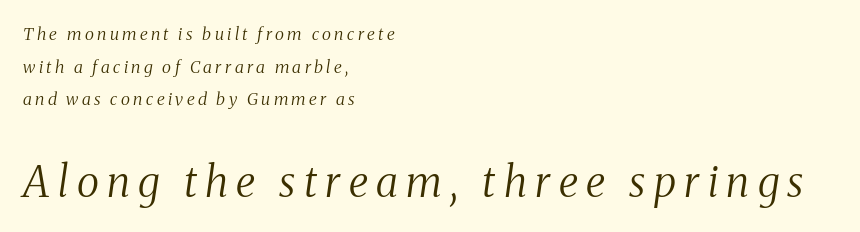
Q: Is the text bold? A: No.
Q: Is the text italic (slanted)? A: Yes, it leans right by about 8 degrees.
Q: Is the typeface a serif or a sans-serif typeface? A: Serif.
Q: Is the text underlined? A: No.
Q: How is the paragraph aligned? A: Left-aligned.
Q: Is the spacing between letters normal or unusually wide? A: Unusually wide.
Q: Is the spacing between lines tight, normal or loose? A: Loose.
Q: Which block of text is set in a larger size, the first (top) or the second (bottom)? A: The second (bottom) one.
Q: Width (condensed, normal, or wide)? A: Condensed.
Q: Stroke contrast? A: Medium.
Q: x-height? A: Medium.
Q: Monospaced? A: No.
